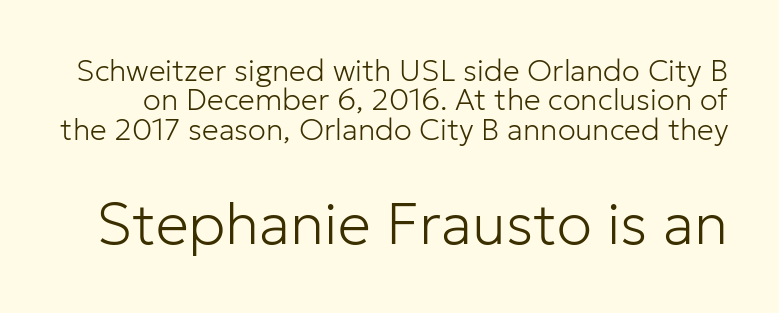
The image shows 59 px light sans-serif type, upright; set tight line spacing (0.98x), normal letter spacing, not underlined; the second (bottom) block is 1.97x larger; low stroke contrast and a medium x-height.
